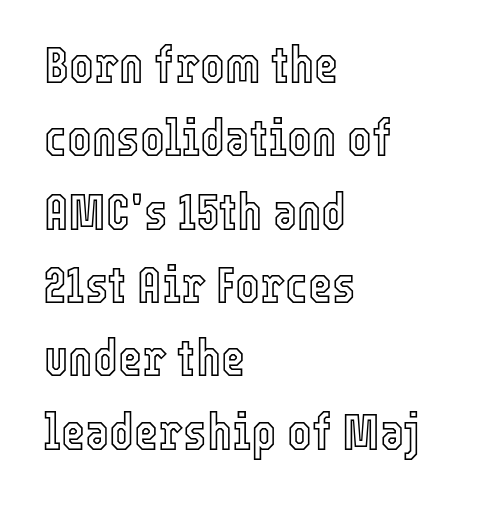
Q: Is the text italic (slanted)? A: No, it is upright.
Q: Is the text underlined? A: No.
Q: How is the paragraph aligned? A: Left-aligned.
Q: Is the spacing between letters normal or unusually wide? A: Normal.
Q: Is the spacing between lines tight, normal or loose? A: Normal.
Q: Width (condensed, normal, or wide)? A: Condensed.
Q: x-height? A: Medium.
Q: Monospaced? A: No.
